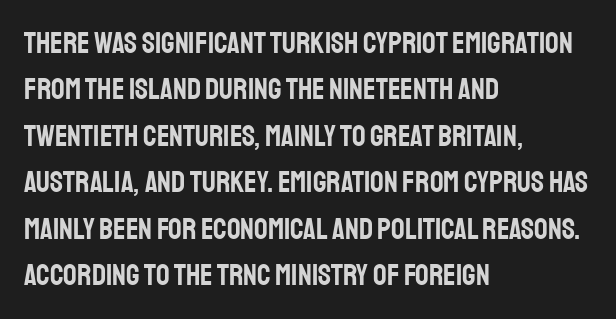
Spacing verdict: proportional, widths tailored to each character. Look at the bottom of the vertical strokes: they stop flat, with no serifs. The lettering holds an erect, upright posture throughout. The rag falls on the right side of this text block. No word sits above an underline.
